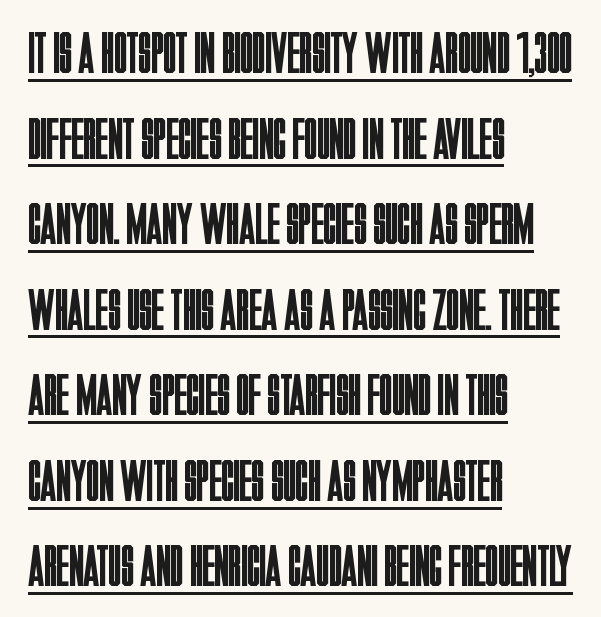
Think of a printed novel: that variable character pitch is what you see here. In terms of leading, this rendering sits right in the middle. Stroke mass is kept to a normal reading level or below. Unlike a traditional serif, this face leaves its strokes unadorned. Standard letterfit; no display-style spreading of the glyphs.
